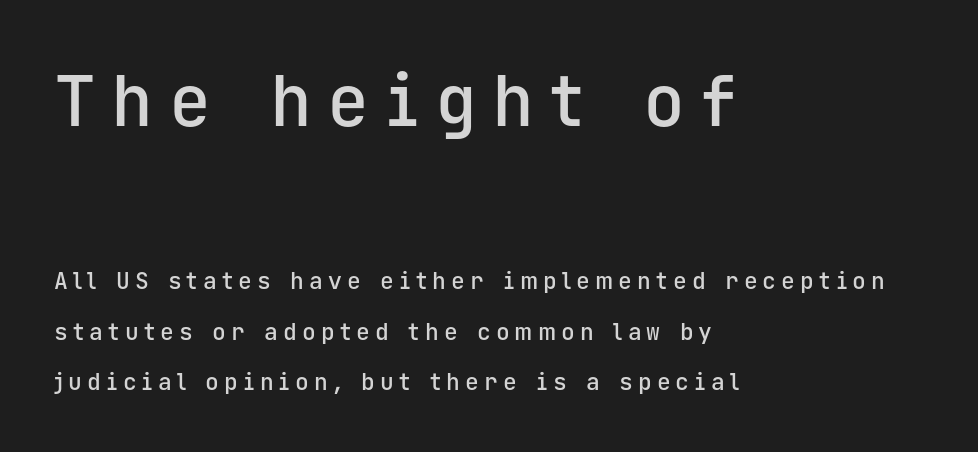
Q: Is the text bold? A: Semi-bold.
Q: Is the text italic (slanted)? A: No, it is upright.
Q: Is the typeface a serif or a sans-serif typeface? A: Sans-serif.
Q: Is the text underlined? A: No.
Q: How is the paragraph aligned? A: Left-aligned.
Q: Is the spacing between letters normal or unusually wide? A: Unusually wide.
Q: Is the spacing between lines tight, normal or loose? A: Loose.
Q: Which block of text is set in a larger size, the first (top) or the second (bottom)? A: The first (top) one.
Q: Width (condensed, normal, or wide)? A: Normal.
Q: Stroke contrast? A: Low.
Q: x-height? A: Medium.
Q: Monospaced? A: Yes.
